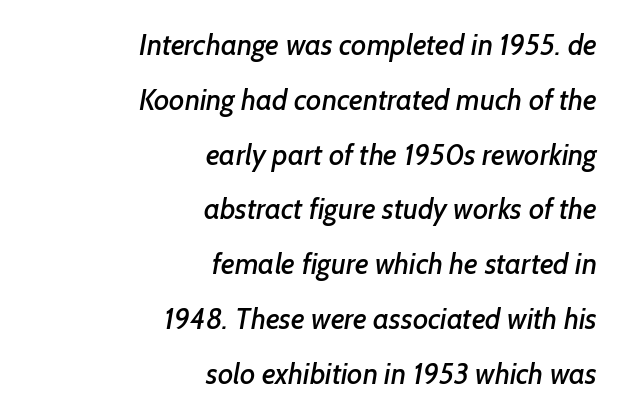
{"serif": "no", "width": "normal", "stroke_contrast": "low", "x_height": "medium", "monospaced": "no", "underline": "no", "align": "right", "line_spacing_ratio": 1.89, "letter_spacing": "normal", "letter_spacing_em": 0.0, "glyph_px": 29}
